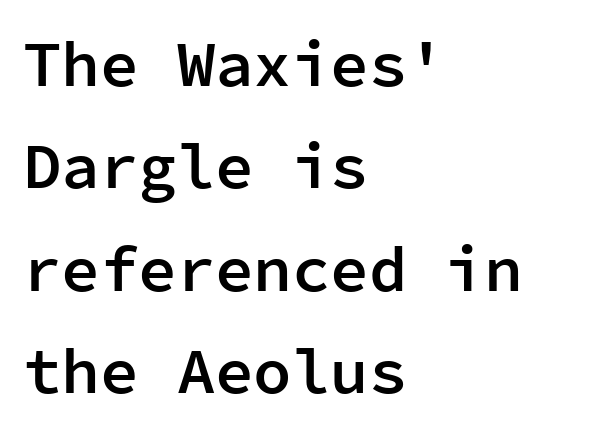
The image shows 64 px semibold sans-serif type, upright, monospaced; set left-aligned, normal line spacing (1.6x), normal letter spacing, not underlined; low stroke contrast and a medium x-height.
